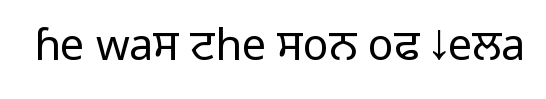
{"serif": "no", "italic": "no", "bold": "no", "weight": "light", "width": "normal", "stroke_contrast": "low", "x_height": "medium", "monospaced": "no", "underline": "no", "letter_spacing": "normal", "letter_spacing_em": 0.0, "glyph_px": 43}
